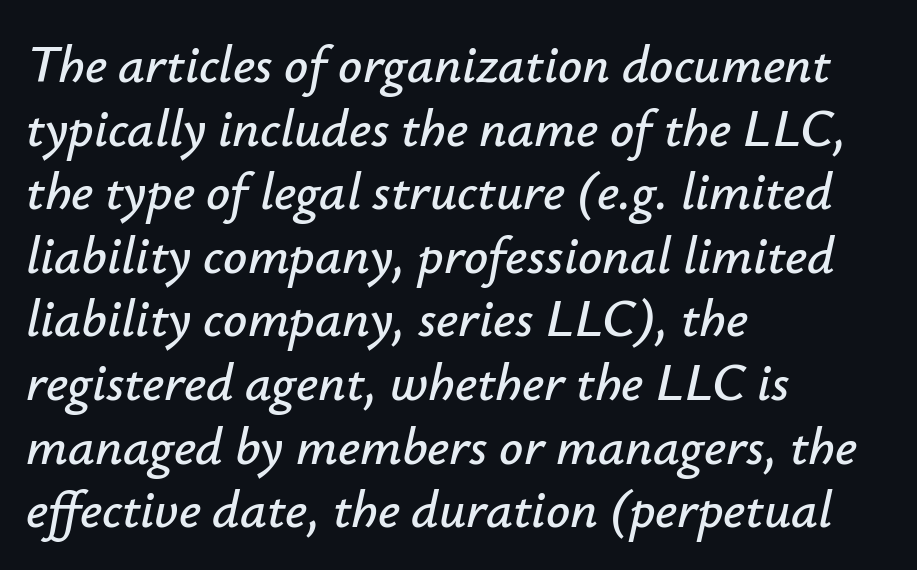
{"italic": "yes", "lean": "right", "slant_degrees": 12, "width": "normal", "stroke_contrast": "low", "x_height": "small", "monospaced": "no", "underline": "no", "align": "left", "line_spacing_ratio": 1.2, "letter_spacing": "normal", "letter_spacing_em": 0.0, "glyph_px": 53}
